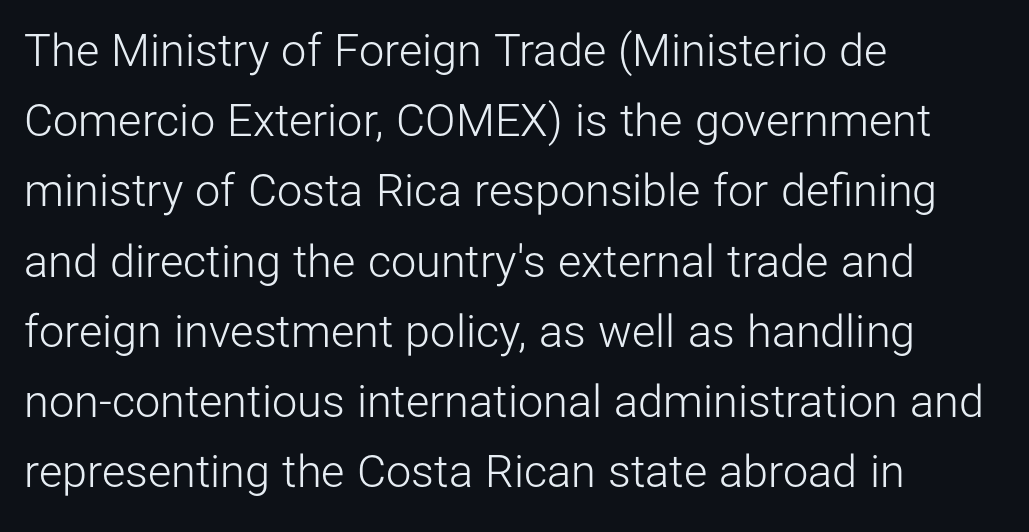
{"serif": "no", "italic": "no", "bold": "no", "weight": "light", "width": "normal", "stroke_contrast": "low", "x_height": "medium", "monospaced": "no", "underline": "no", "align": "left", "line_spacing": "normal", "line_spacing_ratio": 1.56, "letter_spacing": "normal", "letter_spacing_em": 0.0, "glyph_px": 45}
